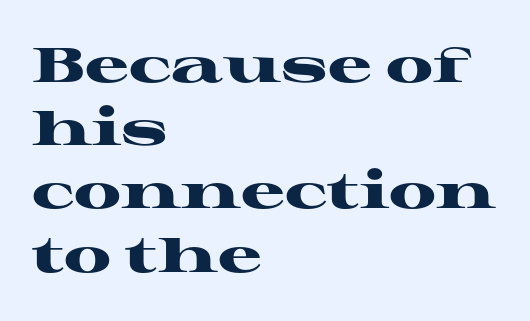
{"serif": "yes", "italic": "no", "bold": "yes", "weight": "heavy", "width": "wide", "stroke_contrast": "high", "x_height": "medium", "monospaced": "no", "underline": "no", "align": "left", "line_spacing": "normal", "line_spacing_ratio": 1.29, "letter_spacing": "normal", "letter_spacing_em": 0.0, "glyph_px": 49}
